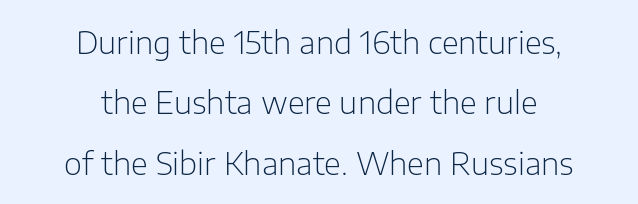
Q: Is the text bold? A: No.
Q: Is the text italic (slanted)? A: No, it is upright.
Q: Is the typeface a serif or a sans-serif typeface? A: Sans-serif.
Q: Is the text underlined? A: No.
Q: How is the paragraph aligned? A: Centered.
Q: Is the spacing between letters normal or unusually wide? A: Normal.
Q: Is the spacing between lines tight, normal or loose? A: Loose.
Q: Width (condensed, normal, or wide)? A: Normal.
Q: Stroke contrast? A: Low.
Q: x-height? A: Medium.
Q: Monospaced? A: No.
